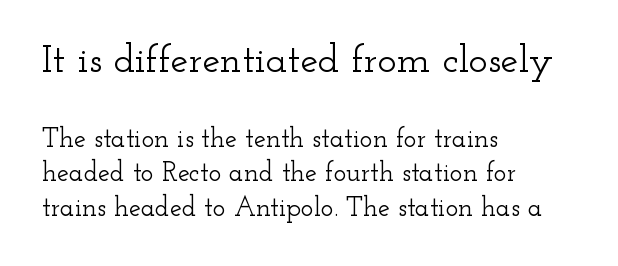
{"serif": "yes", "italic": "no", "width": "wide", "stroke_contrast": "low", "x_height": "small", "monospaced": "no", "underline": "no", "align": "left", "line_spacing": "normal", "line_spacing_ratio": 1.29, "letter_spacing": "normal", "letter_spacing_em": 0.0, "larger_block": "first", "size_ratio": 1.48, "glyph_px": 40}
